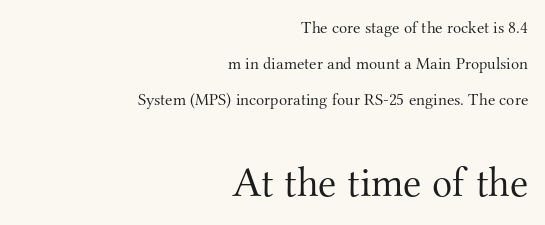
{"serif": "yes", "italic": "no", "bold": "no", "weight": "light", "width": "normal", "stroke_contrast": "medium", "x_height": "small", "monospaced": "no", "underline": "no", "align": "right", "line_spacing": "loose", "line_spacing_ratio": 2.11, "letter_spacing": "normal", "letter_spacing_em": 0.0, "larger_block": "second", "size_ratio": 2.47, "glyph_px": 42}
